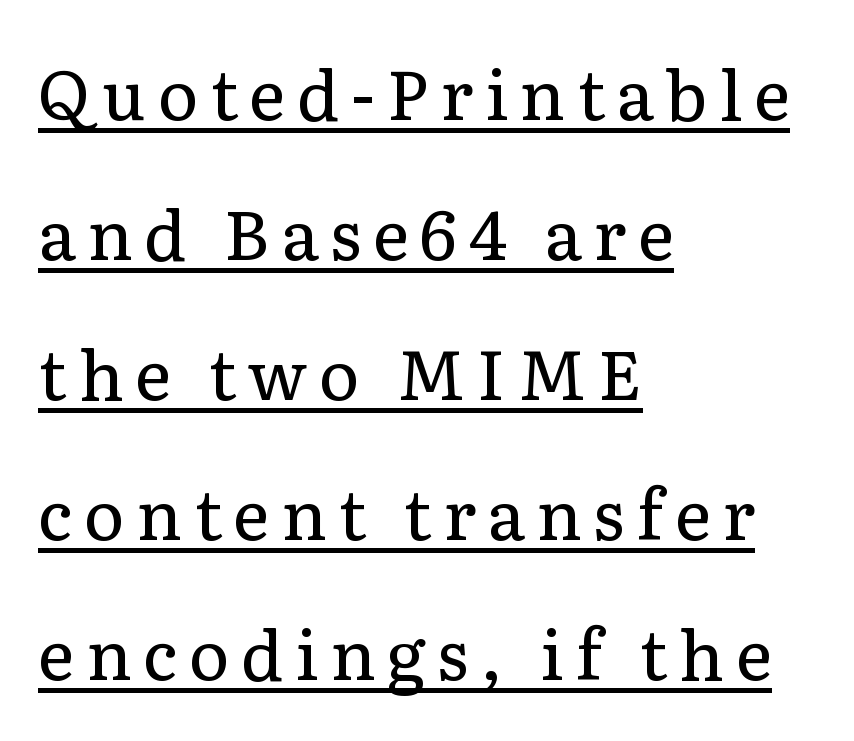
{"serif": "yes", "italic": "no", "bold": "no", "weight": "regular", "width": "normal", "stroke_contrast": "low", "x_height": "medium", "monospaced": "no", "underline": "yes", "align": "left", "line_spacing": "loose", "line_spacing_ratio": 2.03, "glyph_px": 69}
